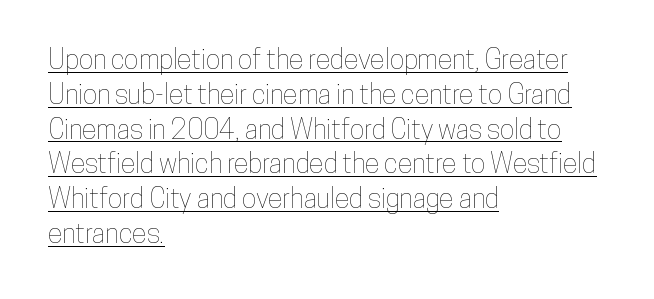
The image shows 27 px text type, upright; set left-aligned, normal line spacing (1.29x), normal letter spacing, underlined.
